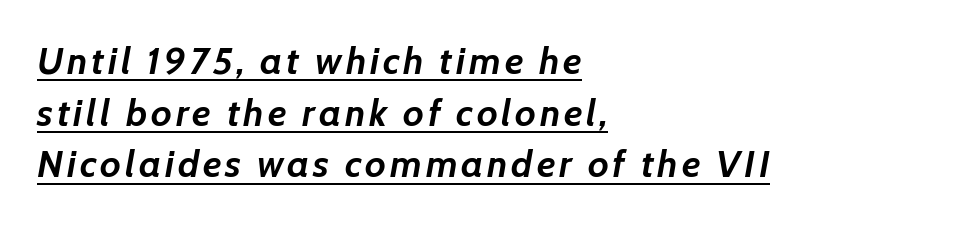
Glance below the letters and you will spot a drawn line. Short and long lines alike share a common starting point at left. Note the varied advance widths — an 'i' is clearly narrower than an 'm'. Looking at the ascenders, they clearly lean. The letters are bold, with thick, heavy strokes. What's the leading like? Ordinary, nothing unusual.
